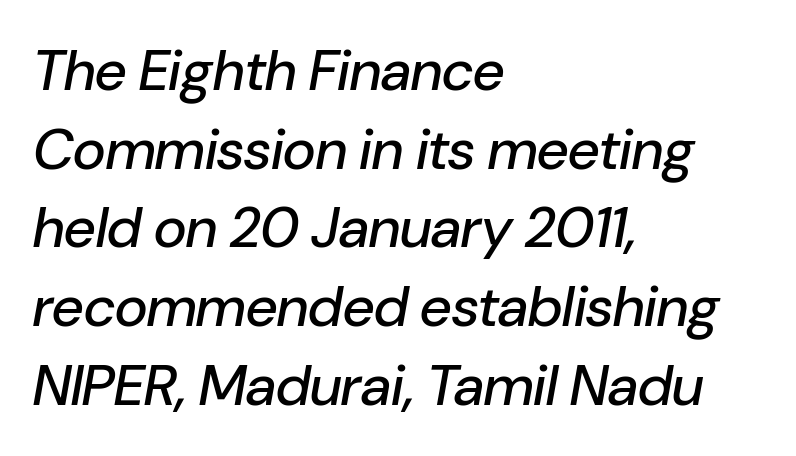
Q: Is the text italic (slanted)? A: Yes, it leans right by about 10 degrees.
Q: Is the text underlined? A: No.
Q: How is the paragraph aligned? A: Left-aligned.
Q: Is the spacing between letters normal or unusually wide? A: Normal.
Q: Is the spacing between lines tight, normal or loose? A: Normal.
Q: Width (condensed, normal, or wide)? A: Normal.
Q: Stroke contrast? A: Low.
Q: x-height? A: Medium.
Q: Monospaced? A: No.
